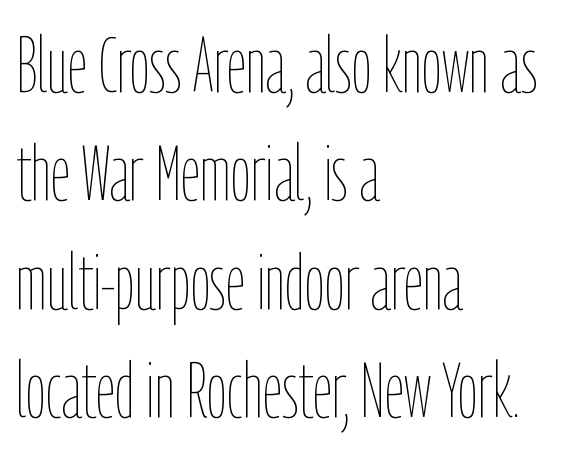
The image shows 78 px thin, condensed type, upright; set left-aligned, normal line spacing (1.39x), normal letter spacing, not underlined; low stroke contrast and a medium x-height.
